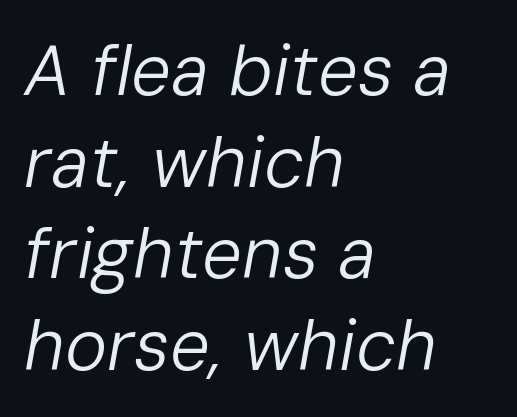
{"italic": "yes", "lean": "right", "slant_degrees": 10, "bold": "no", "weight": "regular", "width": "normal", "stroke_contrast": "low", "x_height": "medium", "monospaced": "no", "underline": "no", "align": "left", "line_spacing": "normal", "line_spacing_ratio": 1.29, "letter_spacing": "normal", "letter_spacing_em": 0.0, "glyph_px": 71}
